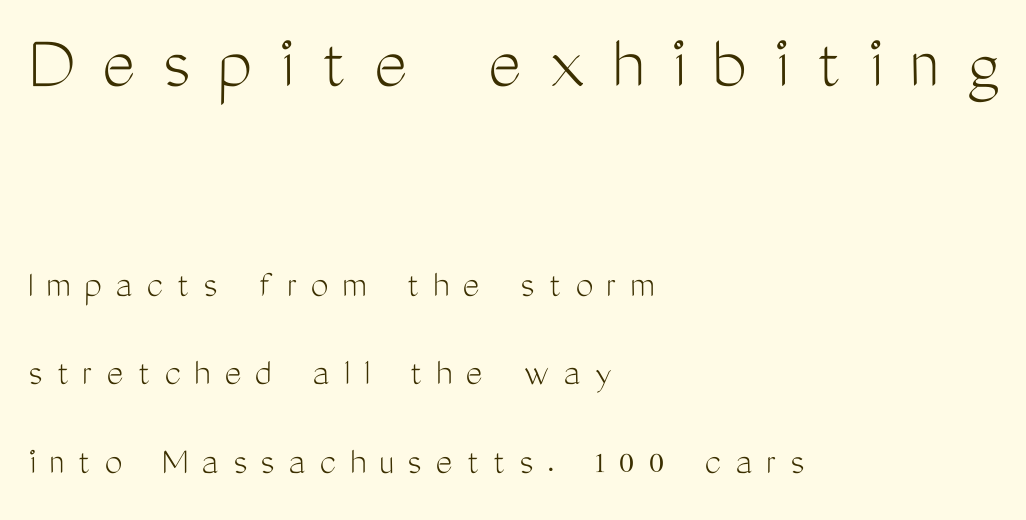
{"serif": "no", "italic": "no", "bold": "no", "weight": "light", "width": "condensed", "stroke_contrast": "medium", "x_height": "medium", "monospaced": "no", "underline": "no", "align": "left", "line_spacing": "loose", "line_spacing_ratio": 2.22, "letter_spacing": "wide", "letter_spacing_em": 0.34, "larger_block": "first", "size_ratio": 1.98, "glyph_px": 79}
